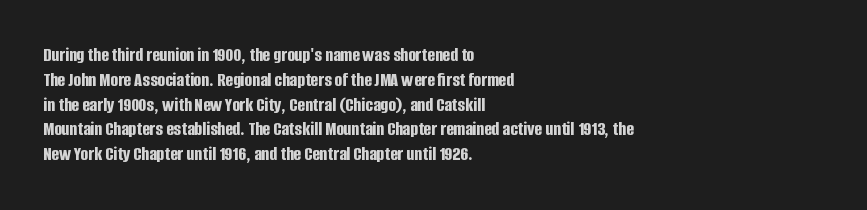
Line starts are locked; line ends wander. Tracking value appears to be zero — textbook default spacing. Style check: upright. Rule under the text: the space is simply empty. Heavy-handed strokes throughout: this text is bold.
